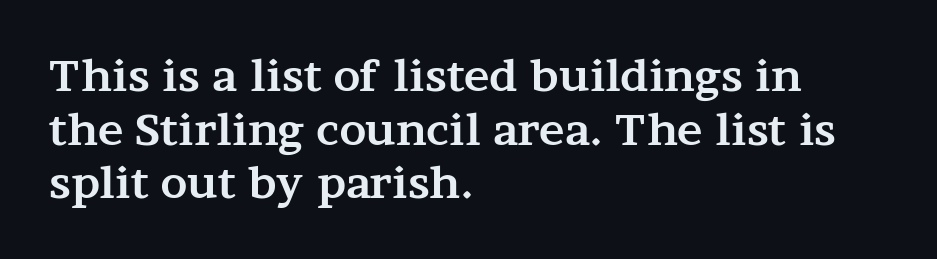
The lines sit at an ordinary, default distance from one another. Designer's note — italics off, roman on. Note the varied advance widths — an 'i' is clearly narrower than an 'm'. This sample uses plain, unmodified letter spacing. Plain, unruled lines of type. Look at the stroke-to-counter ratio: heavy, a bold.
